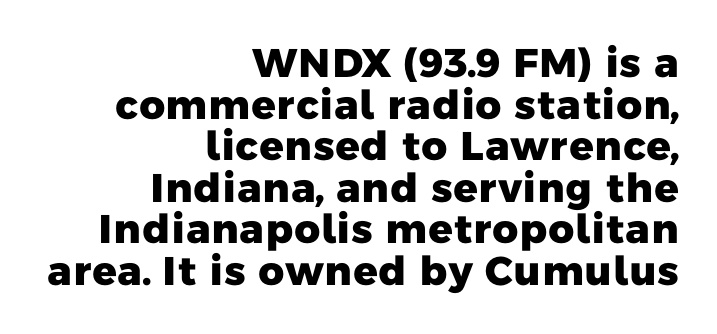
Q: Is the text bold? A: Yes.
Q: Is the typeface a serif or a sans-serif typeface? A: Sans-serif.
Q: Is the text underlined? A: No.
Q: How is the paragraph aligned? A: Right-aligned.
Q: Is the spacing between letters normal or unusually wide? A: Normal.
Q: Is the spacing between lines tight, normal or loose? A: Tight.
Q: Width (condensed, normal, or wide)? A: Normal.
Q: Stroke contrast? A: Low.
Q: x-height? A: Medium.
Q: Monospaced? A: No.
